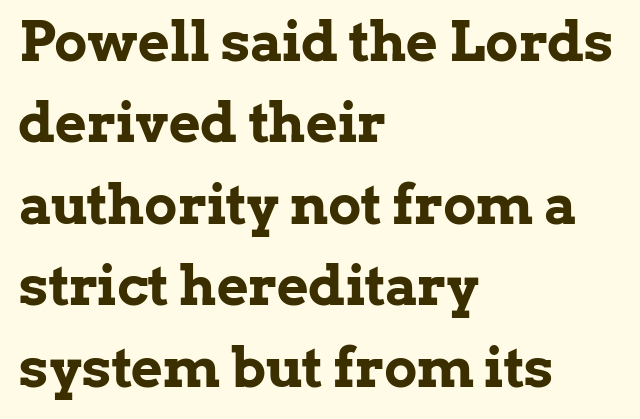
{"serif": "yes", "italic": "no", "bold": "yes", "weight": "bold", "width": "normal", "stroke_contrast": "low", "x_height": "medium", "monospaced": "no", "underline": "no", "align": "left", "line_spacing": "normal", "line_spacing_ratio": 1.48, "letter_spacing": "normal", "letter_spacing_em": 0.0, "glyph_px": 55}
